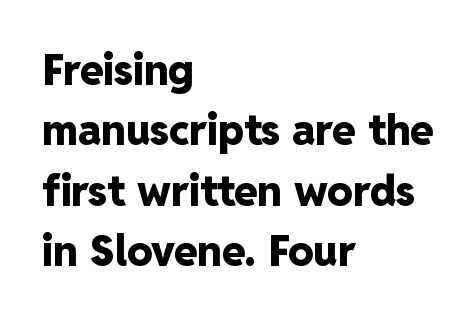
You can tell it's not italic because the verticals are truly vertical. The rag falls on the right side of this text block. The type family on display is of the sans-serif kind. On the weight axis this lands at bold, roughly 700. Descender tails drop into unmarked territory. One glance says typical: line gaps are just what's usual.
